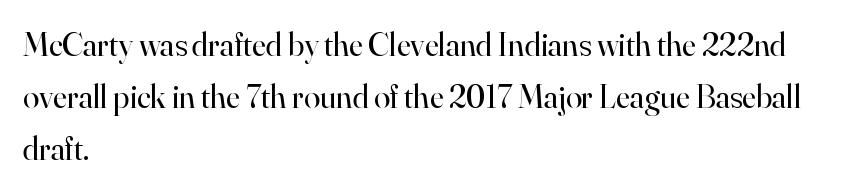
Q: Is the text bold? A: No.
Q: Is the text italic (slanted)? A: No, it is upright.
Q: Is the typeface a serif or a sans-serif typeface? A: Serif.
Q: Is the text underlined? A: No.
Q: How is the paragraph aligned? A: Left-aligned.
Q: Is the spacing between letters normal or unusually wide? A: Normal.
Q: Is the spacing between lines tight, normal or loose? A: Normal.
Q: Width (condensed, normal, or wide)? A: Normal.
Q: Stroke contrast? A: High.
Q: x-height? A: Small.
Q: Monospaced? A: No.
